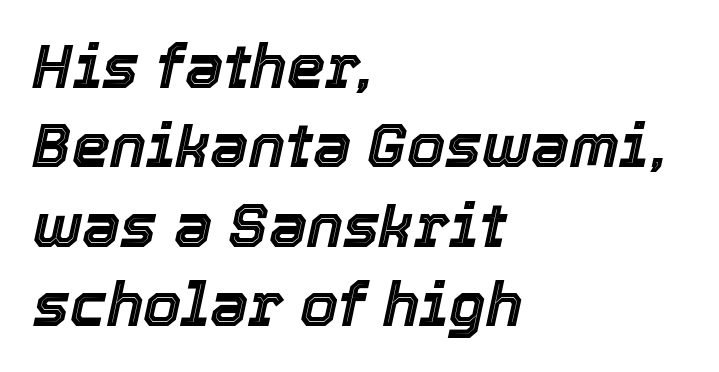
The image shows 61 px text type, italic (leaning right); set left-aligned, normal line spacing (1.3x), normal letter spacing, not underlined; a medium x-height.
